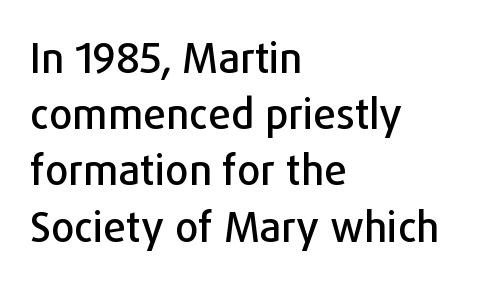
{"serif": "no", "italic": "no", "width": "normal", "stroke_contrast": "low", "x_height": "medium", "monospaced": "no", "underline": "no", "align": "left", "line_spacing": "normal", "line_spacing_ratio": 1.37, "letter_spacing": "normal", "letter_spacing_em": 0.0, "glyph_px": 41}
